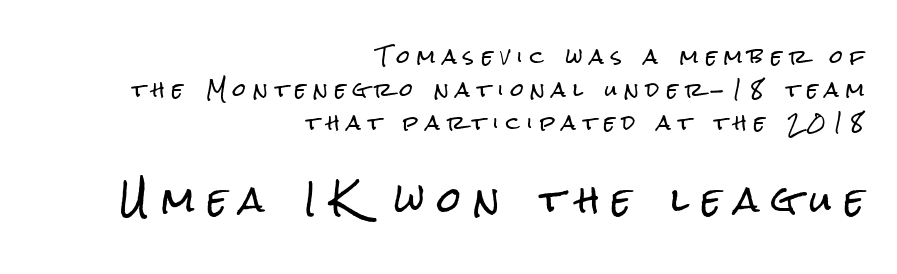
{"serif": "no", "italic": "no", "width": "condensed", "stroke_contrast": "low", "x_height": "medium", "monospaced": "no", "underline": "no", "align": "right", "line_spacing_ratio": 1.74, "letter_spacing": "wide", "letter_spacing_em": 0.38, "larger_block": "second", "size_ratio": 1.79, "glyph_px": 34}
